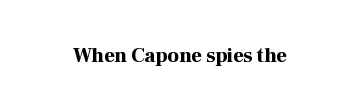
The image shows 20 px bold type, upright; set normal letter spacing, not underlined.
